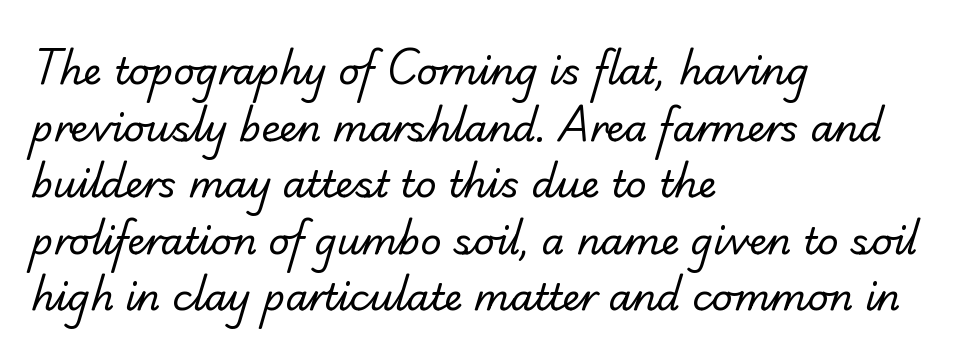
The rendering uses natural spacing where letterforms have individual widths. Glance below the letters and you will spot only blank space. Letter spacing: default. Heft: none added — not bold. Short and long lines alike share a common starting point at left.
